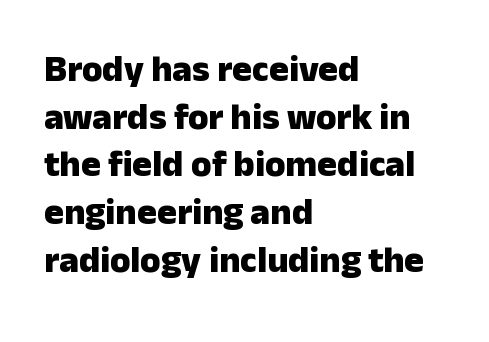
The image shows 37 px heavy sans-serif type, upright; set left-aligned, normal line spacing (1.29x), normal letter spacing, not underlined; low stroke contrast and a medium x-height.
